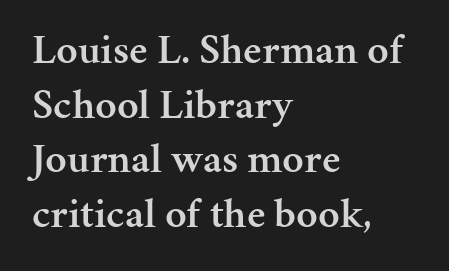
{"serif": "yes", "italic": "no", "bold": "semi", "weight": "semibold", "width": "normal", "stroke_contrast": "medium", "x_height": "medium", "monospaced": "no", "underline": "no", "align": "left", "line_spacing": "normal", "line_spacing_ratio": 1.3, "letter_spacing": "normal", "letter_spacing_em": 0.0, "glyph_px": 42}
